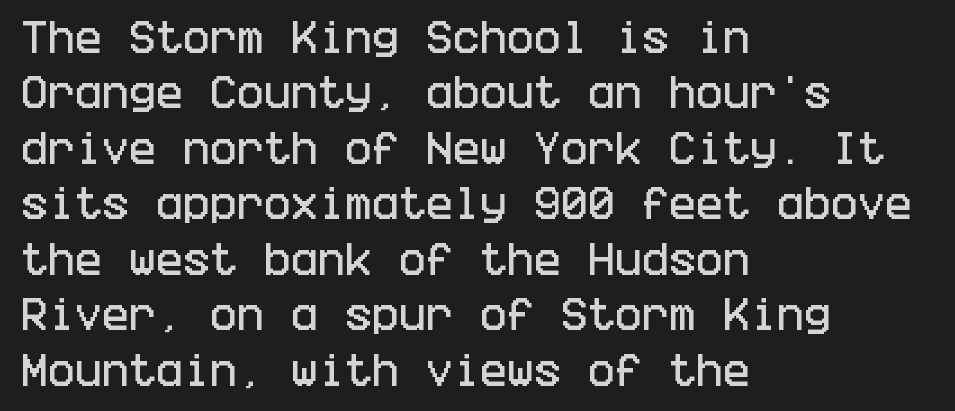
The image shows 36 px condensed sans-serif type, upright; set left-aligned, normal line spacing (1.54x), normal letter spacing, not underlined; low stroke contrast and a large x-height.
